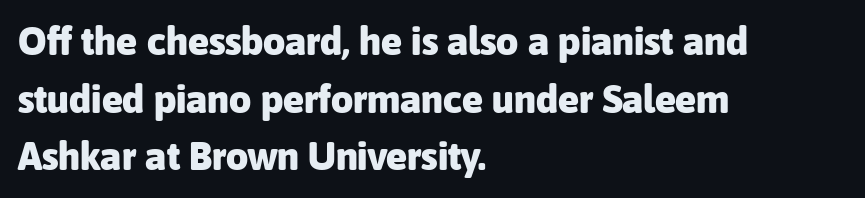
This sample keeps an unexceptional amount of space between lines. These lines stack with their left ends in a neat column. The characters display no serif detailing; their extremities are plain. The rendering uses natural spacing where letterforms have individual widths. In terms of weight, the rendering is a true, heavy bold.
